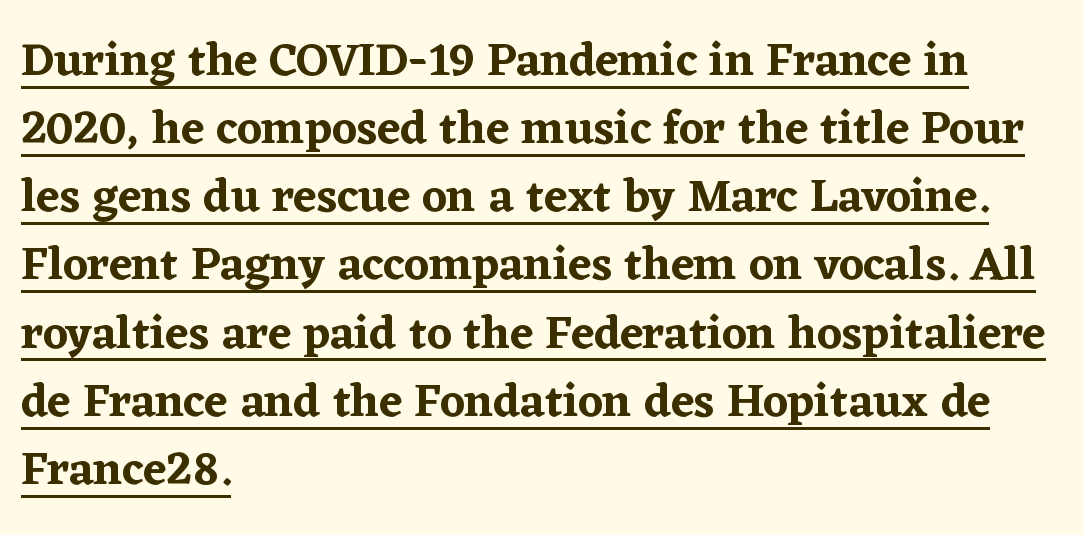
{"serif": "yes", "italic": "no", "width": "normal", "stroke_contrast": "low", "x_height": "medium", "monospaced": "no", "underline": "yes", "align": "left", "line_spacing": "normal", "line_spacing_ratio": 1.45, "letter_spacing": "normal", "letter_spacing_em": 0.0, "glyph_px": 47}
